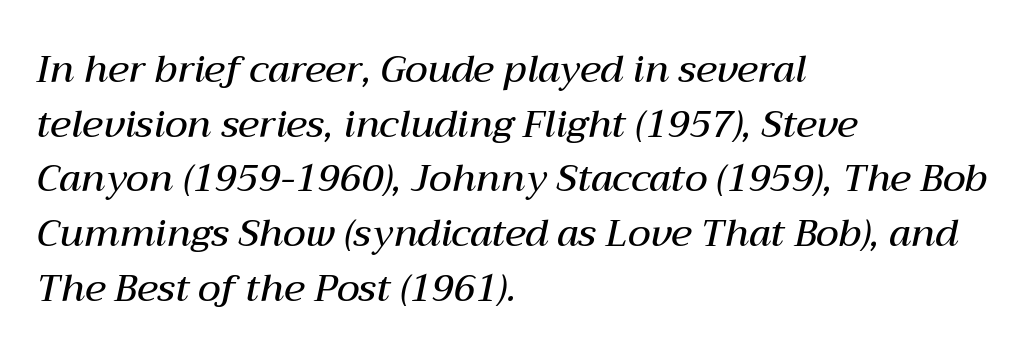
The passage shown stacks its lines at a standard gap. The strip under each line holds only bare page. Every letter is mildly thick-stroked: semibold rather than bold. Is the letter spacing exaggerated? No — it looks like the ordinary default.
